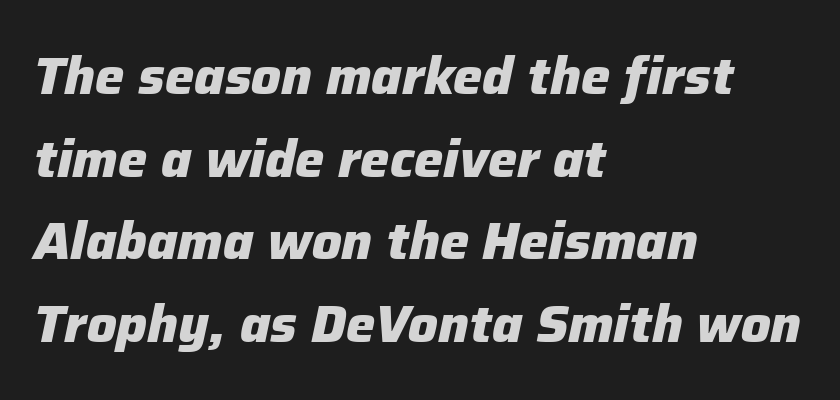
The image shows 52 px heavy type, italic (leaning right); set left-aligned, normal line spacing (1.59x), normal letter spacing, not underlined; low stroke contrast and a medium x-height.
